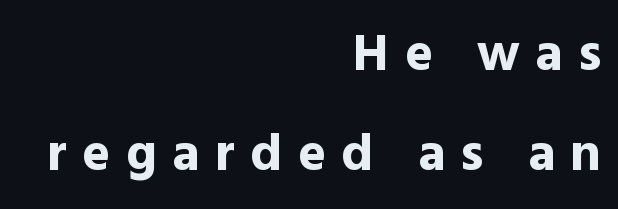
Q: Is the text bold? A: Yes.
Q: Is the text italic (slanted)? A: No, it is upright.
Q: Is the typeface a serif or a sans-serif typeface? A: Sans-serif.
Q: Is the text underlined? A: No.
Q: How is the paragraph aligned? A: Right-aligned.
Q: Is the spacing between letters normal or unusually wide? A: Unusually wide.
Q: Width (condensed, normal, or wide)? A: Normal.
Q: x-height? A: Medium.
Q: Monospaced? A: No.
